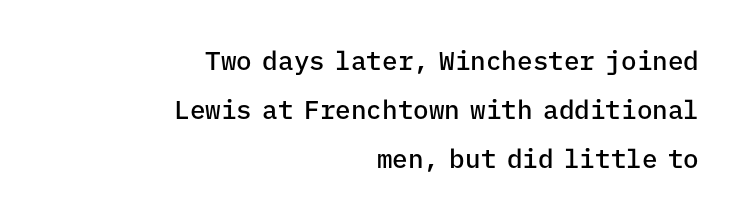
{"italic": "no", "bold": "semi", "underline": "no", "align": "right", "line_spacing_ratio": 1.88, "letter_spacing": "normal", "letter_spacing_em": 0.0, "glyph_px": 26}
